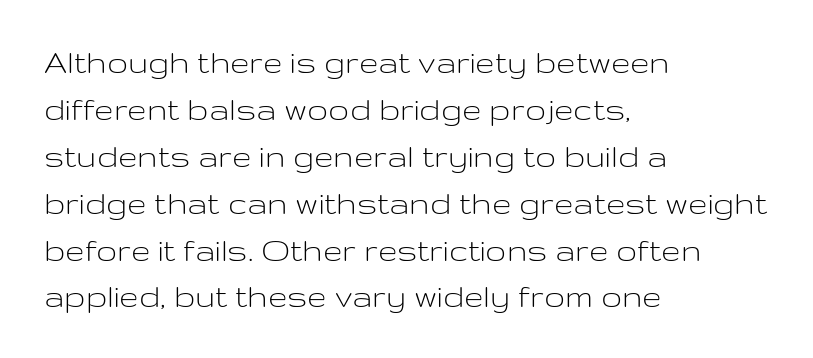
The image shows 35 px light, wide sans-serif type, upright; set left-aligned, normal line spacing (1.34x), normal letter spacing, not underlined; low stroke contrast and a medium x-height.
